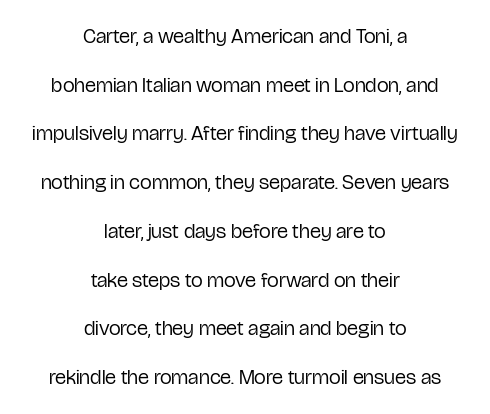
This rendering leaves character spacing at its baseline value. No letter is thick-stroked: the sample isn't bold. Only glyphs here, with clear space below each row. Interline gaps are noticeably wide in this sample.
